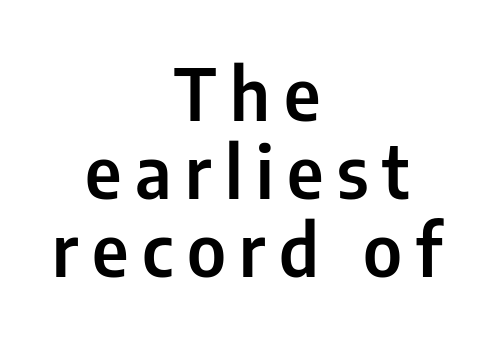
The image shows 72 px condensed sans-serif type, upright; set centered, tight line spacing (1.08x), not underlined; low stroke contrast and a medium x-height.
